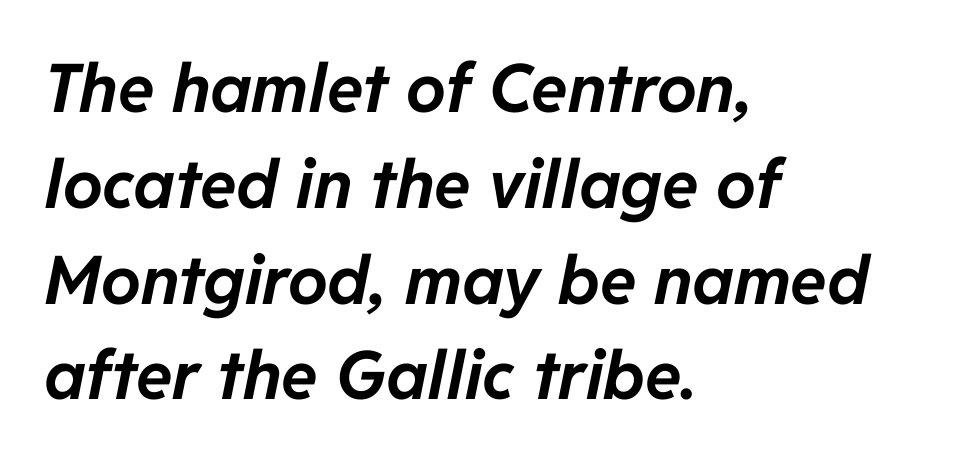
{"italic": "yes", "lean": "right", "slant_degrees": 11, "bold": "yes", "weight": "bold", "width": "normal", "stroke_contrast": "low", "x_height": "medium", "monospaced": "no", "underline": "no", "align": "left", "line_spacing": "normal", "line_spacing_ratio": 1.43, "letter_spacing": "normal", "letter_spacing_em": 0.0, "glyph_px": 67}
